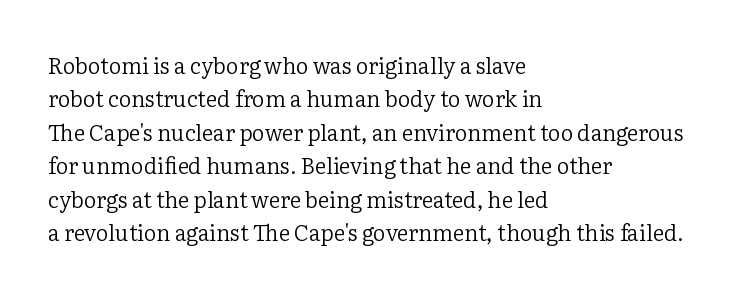
Q: Is the text bold? A: No.
Q: Is the text italic (slanted)? A: No, it is upright.
Q: Is the text underlined? A: No.
Q: How is the paragraph aligned? A: Left-aligned.
Q: Is the spacing between letters normal or unusually wide? A: Normal.
Q: Is the spacing between lines tight, normal or loose? A: Normal.
